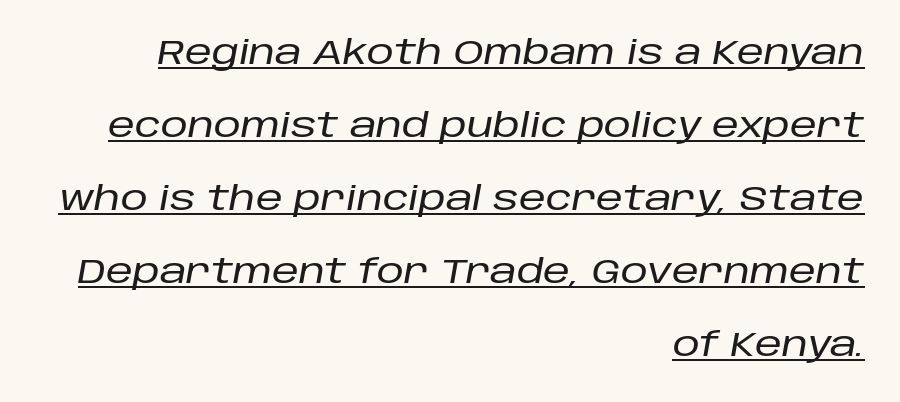
The image shows 34 px text type, italic (leaning right); set right-aligned, loose line spacing (2.15x), normal letter spacing, underlined; low stroke contrast and a large x-height.
